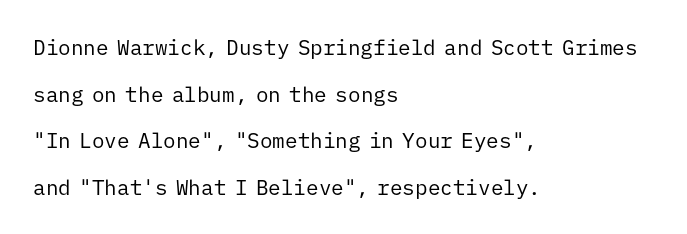
{"italic": "no", "bold": "no", "underline": "no", "align": "left", "line_spacing": "loose", "line_spacing_ratio": 2.22, "letter_spacing": "normal", "letter_spacing_em": 0.0, "glyph_px": 21}
